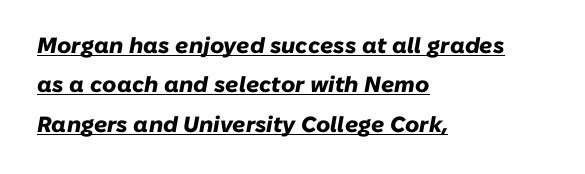
Q: Is the text bold? A: Yes.
Q: Is the text italic (slanted)? A: Yes, it leans right by about 10 degrees.
Q: Is the text underlined? A: Yes.
Q: How is the paragraph aligned? A: Left-aligned.
Q: Is the spacing between letters normal or unusually wide? A: Normal.
